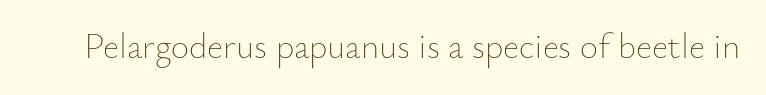
{"italic": "no", "bold": "no", "weight": "thin", "width": "normal", "stroke_contrast": "low", "x_height": "small", "monospaced": "no", "underline": "no", "letter_spacing": "normal", "letter_spacing_em": 0.0, "glyph_px": 35}
